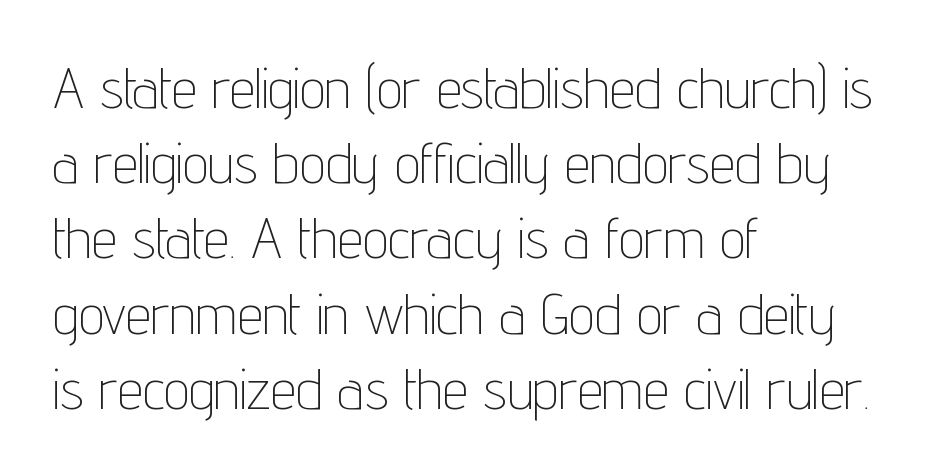
The image shows 57 px thin, condensed sans-serif type, upright; set left-aligned, normal line spacing (1.32x), normal letter spacing, not underlined; low stroke contrast and a medium x-height.
